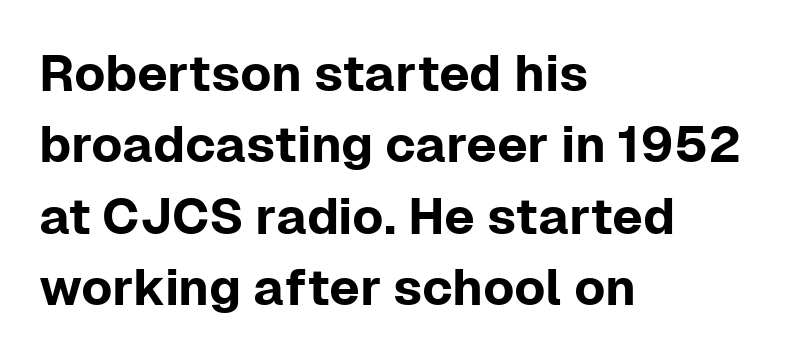
Q: Is the text italic (slanted)? A: No, it is upright.
Q: Is the typeface a serif or a sans-serif typeface? A: Sans-serif.
Q: Is the text underlined? A: No.
Q: How is the paragraph aligned? A: Left-aligned.
Q: Is the spacing between letters normal or unusually wide? A: Normal.
Q: Is the spacing between lines tight, normal or loose? A: Normal.
Q: Width (condensed, normal, or wide)? A: Normal.
Q: Stroke contrast? A: Low.
Q: x-height? A: Medium.
Q: Monospaced? A: No.
